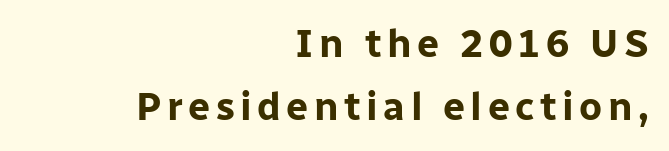
Q: Is the text bold? A: Yes.
Q: Is the text italic (slanted)? A: No, it is upright.
Q: Is the typeface a serif or a sans-serif typeface? A: Sans-serif.
Q: Is the text underlined? A: No.
Q: How is the paragraph aligned? A: Right-aligned.
Q: Is the spacing between lines tight, normal or loose? A: Normal.
Q: Width (condensed, normal, or wide)? A: Normal.
Q: Stroke contrast? A: Low.
Q: x-height? A: Medium.
Q: Monospaced? A: No.
